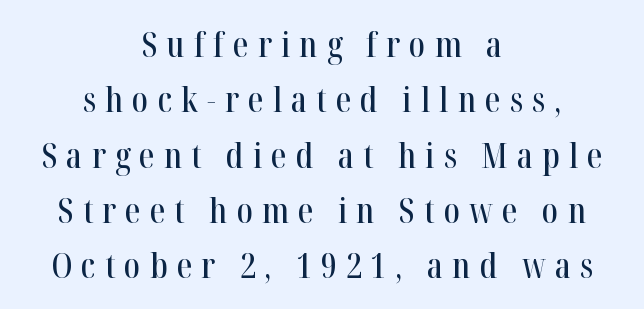
Rendered with straight, roman letterforms. Line starts and ends both wander, symmetrically. The passage shown is typeset with a serif family. This sample keeps an unexceptional amount of space between lines. Note the varied advance widths — an 'i' is clearly narrower than an 'm'.
